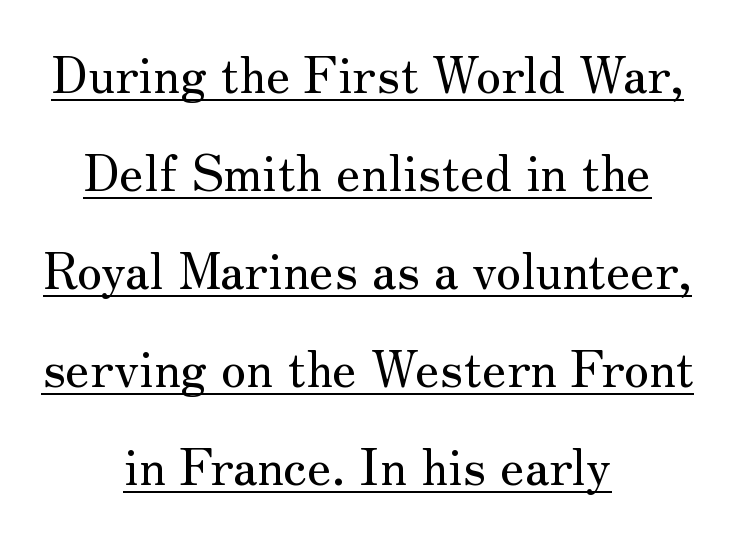
Q: Is the text italic (slanted)? A: No, it is upright.
Q: Is the typeface a serif or a sans-serif typeface? A: Serif.
Q: Is the text underlined? A: Yes.
Q: How is the paragraph aligned? A: Centered.
Q: Is the spacing between letters normal or unusually wide? A: Normal.
Q: Is the spacing between lines tight, normal or loose? A: Loose.
Q: Width (condensed, normal, or wide)? A: Normal.
Q: Stroke contrast? A: Medium.
Q: x-height? A: Small.
Q: Monospaced? A: No.
